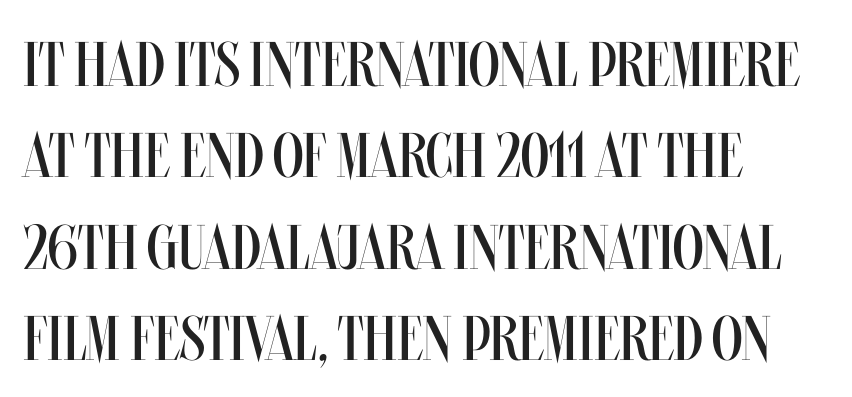
The image shows 63 px regular-weight, condensed type, upright; set left-aligned, normal line spacing (1.45x), normal letter spacing, not underlined; medium stroke contrast and a large x-height.
